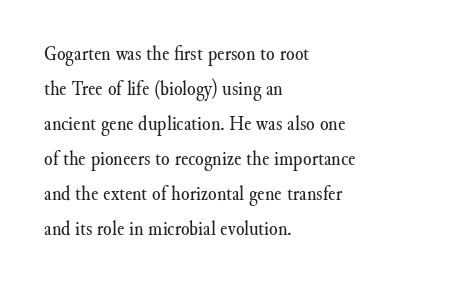
Every stem runs plumb, perpendicular to the baseline. Ink coverage per letter is moderate at most. Does extra space separate the letters? No, they use regular spacing. Line starts are locked; line ends wander. If you measured baseline to baseline, you'd find a middling distance.
